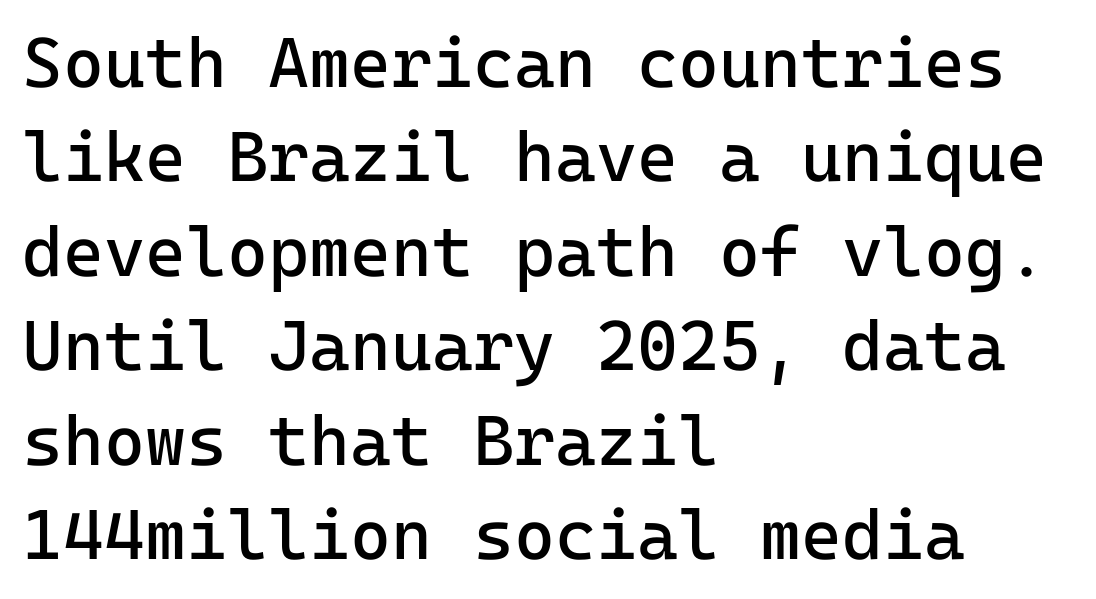
The image shows 70 px regular-weight sans-serif type, upright; set left-aligned, normal line spacing (1.35x), normal letter spacing, not underlined; low stroke contrast and a medium x-height.
